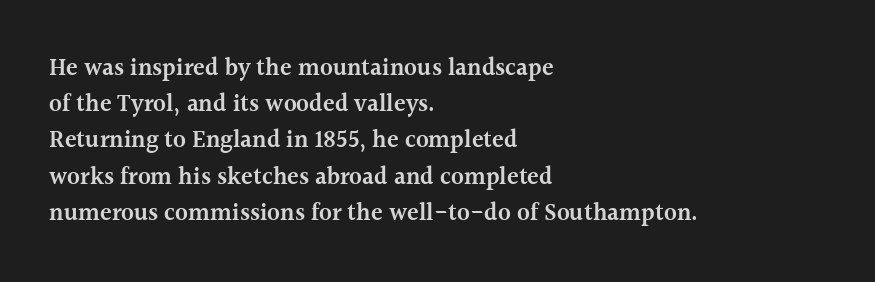
{"italic": "no", "bold": "semi", "underline": "no", "align": "left", "line_spacing": "normal", "line_spacing_ratio": 1.51, "letter_spacing": "normal", "letter_spacing_em": 0.0, "glyph_px": 24}
